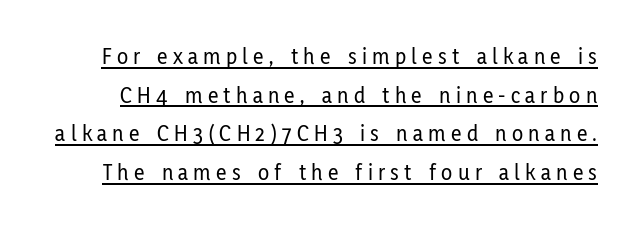
You could only call the tracking loose — the letters float apart. Underlining? Definitely there. You can tell it's not italic because the verticals are truly vertical. What's the leading like? Ordinary, nothing unusual.
